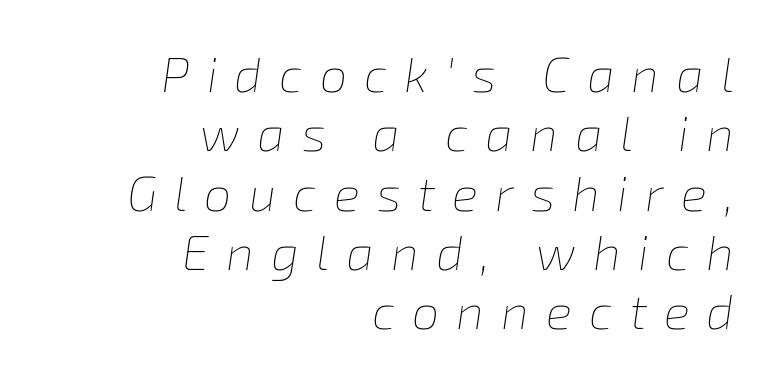
The weight would be labelled regular, book, light, or lighter still. The letterforms stand isolated, each surrounded by extra space. It's the slanting kind of type. The lines are quadded right. The rendering uses natural spacing where letterforms have individual widths. Nobody drew a line under any word here.
